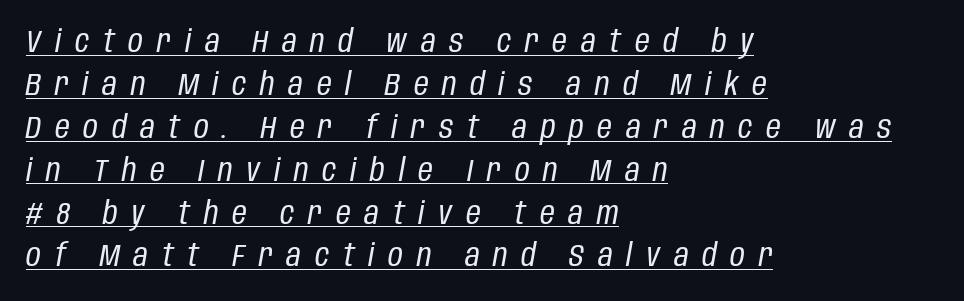
{"italic": "yes", "lean": "right", "slant_degrees": 10, "bold": "no", "weight": "regular", "width": "condensed", "stroke_contrast": "low", "x_height": "large", "monospaced": "no", "underline": "yes", "align": "left", "line_spacing": "normal", "line_spacing_ratio": 1.34, "letter_spacing": "wide", "letter_spacing_em": 0.43, "glyph_px": 32}
